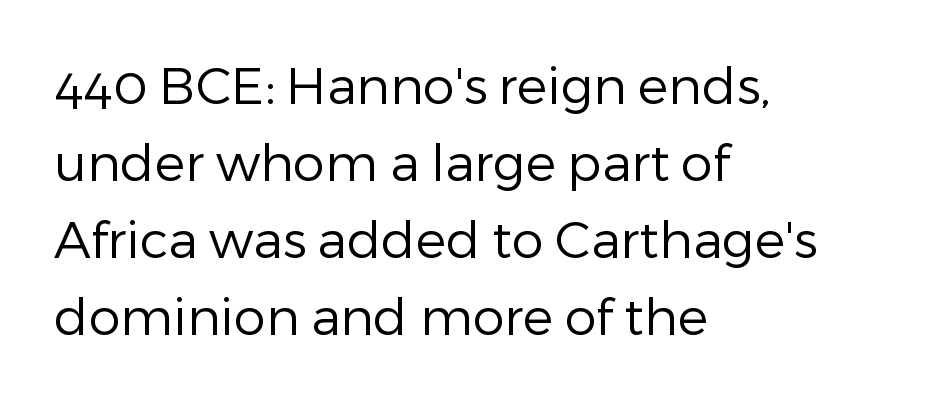
The image shows 51 px regular-weight sans-serif type, upright; set left-aligned, normal line spacing (1.51x), normal letter spacing, not underlined; low stroke contrast and a medium x-height.
